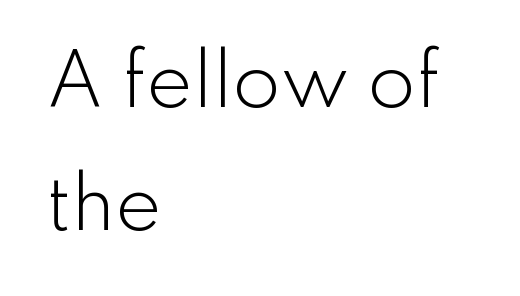
The image shows 70 px light sans-serif type, upright; set left-aligned, line spacing 1.76x, normal letter spacing, not underlined; low stroke contrast and a small x-height.
